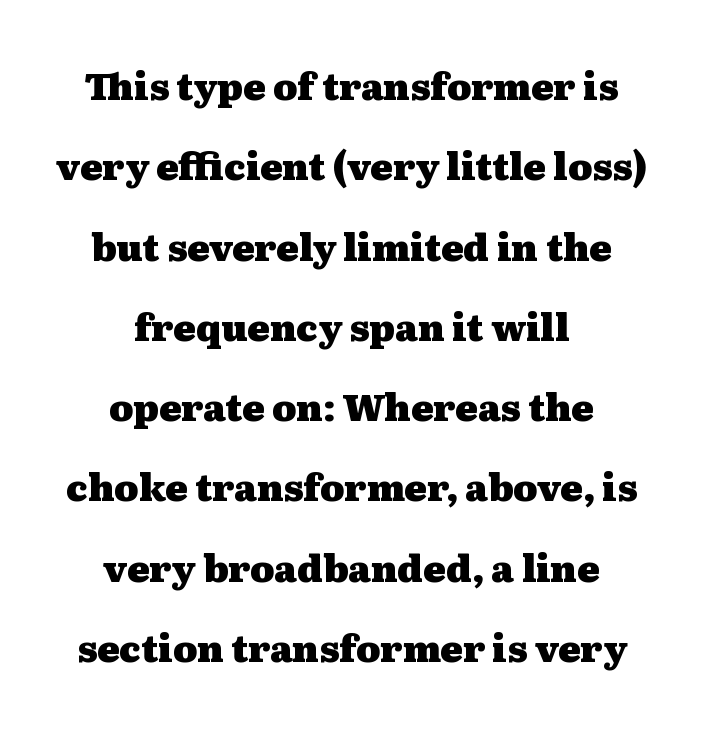
{"serif": "yes", "italic": "no", "bold": "yes", "weight": "heavy", "width": "wide", "stroke_contrast": "medium", "x_height": "medium", "monospaced": "no", "underline": "no", "align": "center", "line_spacing": "loose", "line_spacing_ratio": 2.17, "letter_spacing": "normal", "letter_spacing_em": 0.0, "glyph_px": 37}
